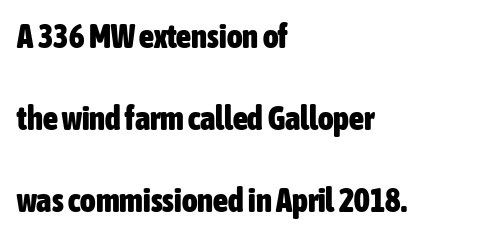
Q: Is the text bold? A: Yes.
Q: Is the text italic (slanted)? A: No, it is upright.
Q: Is the typeface a serif or a sans-serif typeface? A: Sans-serif.
Q: Is the text underlined? A: No.
Q: How is the paragraph aligned? A: Left-aligned.
Q: Is the spacing between letters normal or unusually wide? A: Normal.
Q: Is the spacing between lines tight, normal or loose? A: Loose.
Q: Width (condensed, normal, or wide)? A: Condensed.
Q: Stroke contrast? A: Low.
Q: x-height? A: Medium.
Q: Monospaced? A: No.
